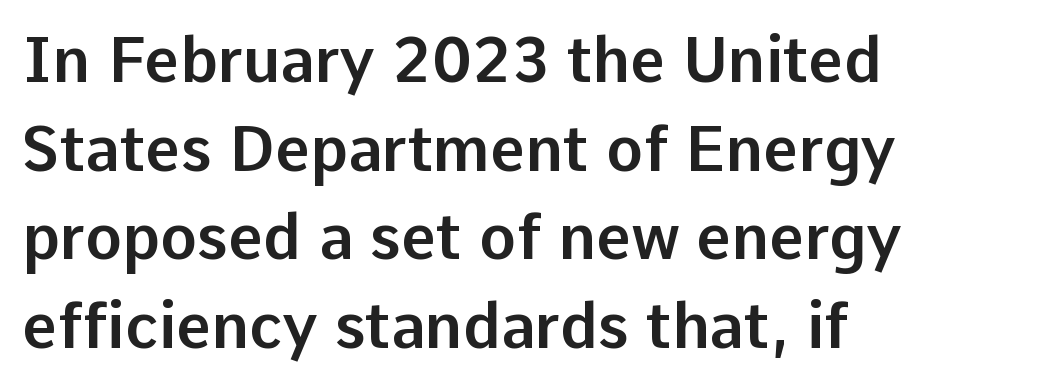
Q: Is the text italic (slanted)? A: No, it is upright.
Q: Is the typeface a serif or a sans-serif typeface? A: Sans-serif.
Q: Is the text underlined? A: No.
Q: How is the paragraph aligned? A: Left-aligned.
Q: Is the spacing between letters normal or unusually wide? A: Normal.
Q: Is the spacing between lines tight, normal or loose? A: Normal.
Q: Width (condensed, normal, or wide)? A: Normal.
Q: Stroke contrast? A: Low.
Q: x-height? A: Medium.
Q: Monospaced? A: No.
